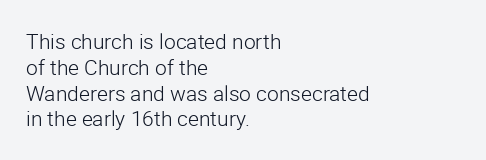
Visually the block forms a straight wall on the left and a jagged coastline on the right. This sample uses plain, unmodified letter spacing. The face looks like a standard text weight, possibly lighter. Check under the words: just untouched page. Does the lettering tilt? It doesn't — this is upright.
